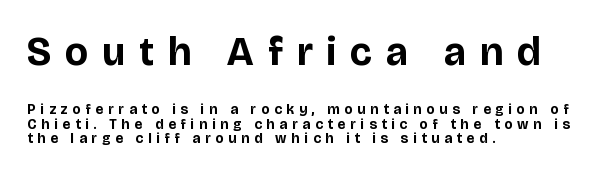
{"serif": "no", "italic": "no", "bold": "yes", "weight": "bold", "width": "normal", "stroke_contrast": "low", "x_height": "large", "monospaced": "no", "underline": "no", "align": "left", "line_spacing": "tight", "line_spacing_ratio": 1.03, "letter_spacing": "wide", "letter_spacing_em": 0.35, "larger_block": "first", "size_ratio": 2.86, "glyph_px": 40}
